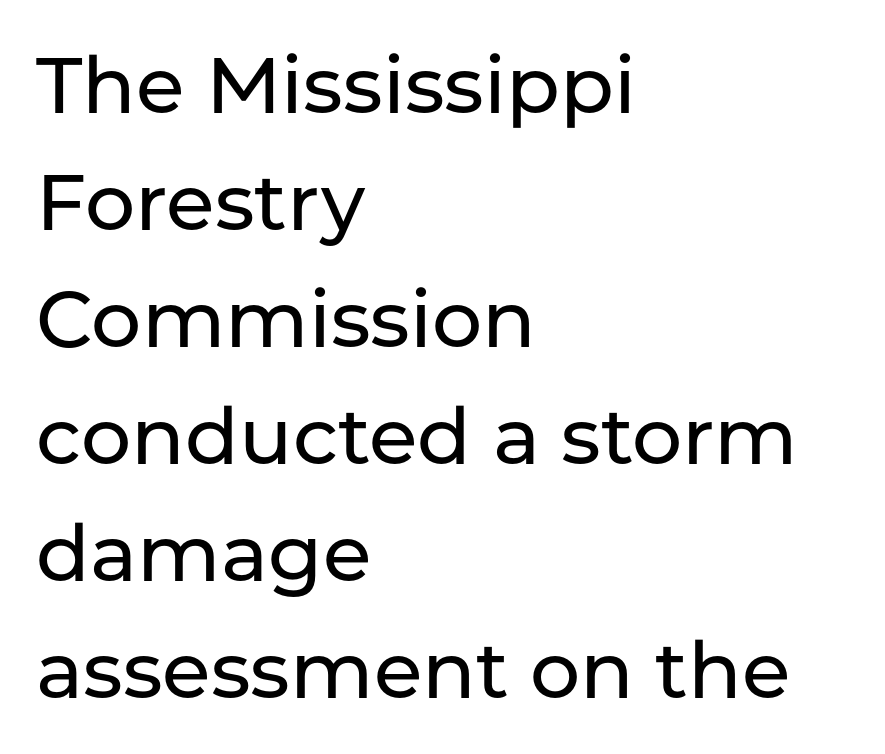
Check the space under the baseline: it is left empty. The rendering uses a moderate line-height, typical for paragraphs. These lines are set flush left with a ragged right edge. If you drew a line through each stem, it would be perfectly vertical. Compared with typical body copy, the letter spacing here is the same. A typesetter would call this proportional, since set widths differ per character.
